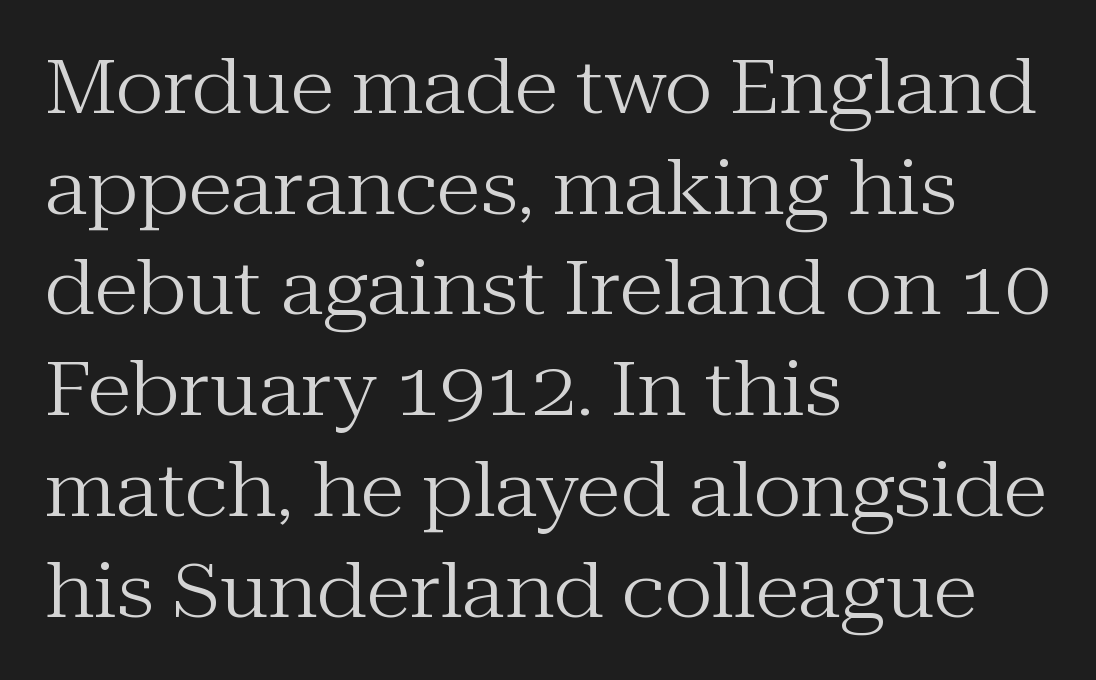
The image shows 73 px regular-weight serif type, upright; set left-aligned, normal line spacing (1.38x), normal letter spacing, not underlined; medium stroke contrast and a medium x-height.
